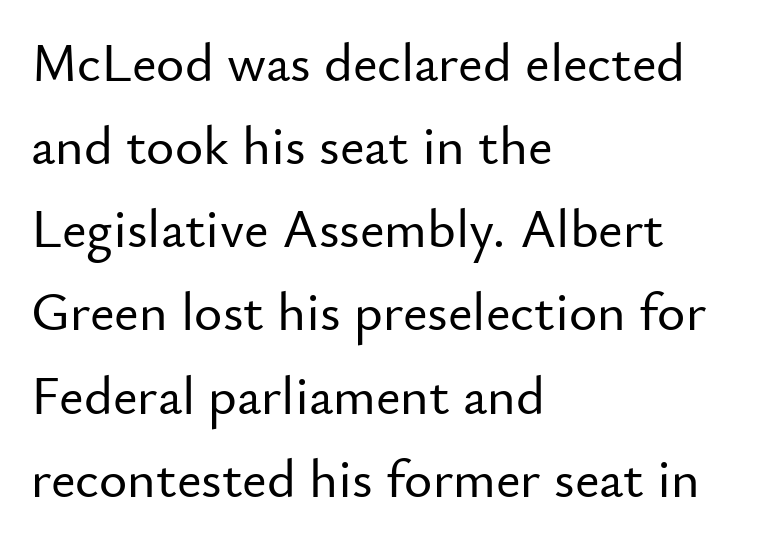
The image shows 54 px sans-serif type, upright; set left-aligned, normal line spacing (1.54x), normal letter spacing, not underlined; low stroke contrast and a small x-height.
